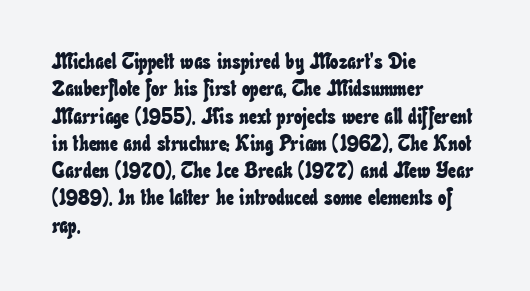
The image shows 22 px text type; set left-aligned, line spacing 1.24x, normal letter spacing, not underlined.
